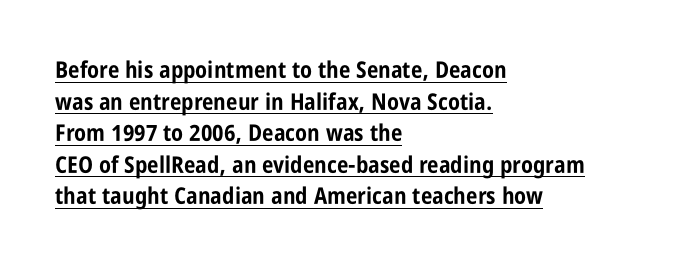
Q: Is the text bold? A: Yes.
Q: Is the text italic (slanted)? A: No, it is upright.
Q: Is the text underlined? A: Yes.
Q: How is the paragraph aligned? A: Left-aligned.
Q: Is the spacing between letters normal or unusually wide? A: Normal.
Q: Is the spacing between lines tight, normal or loose? A: Normal.
